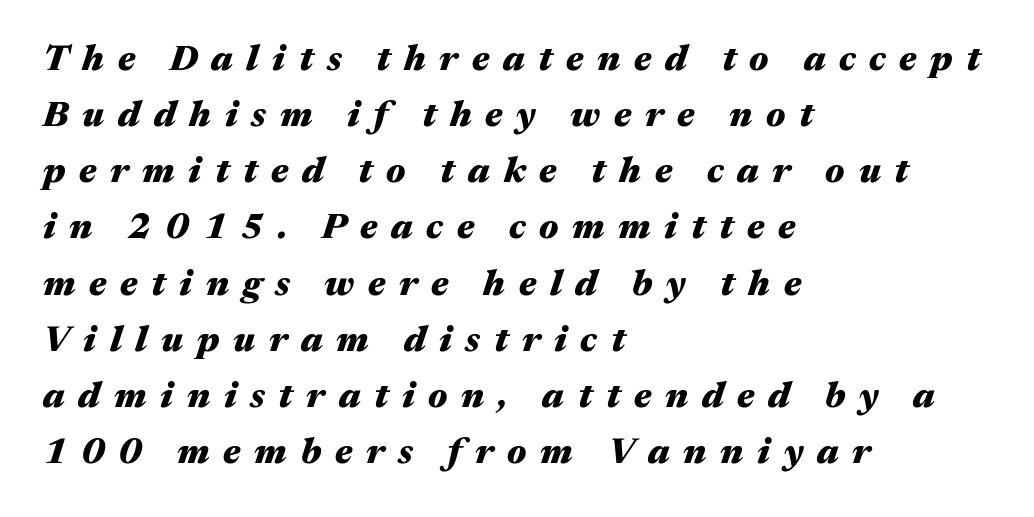
{"italic": "yes", "lean": "right", "slant_degrees": 17, "bold": "yes", "weight": "heavy", "width": "wide", "stroke_contrast": "medium", "x_height": "medium", "monospaced": "no", "underline": "no", "align": "left", "line_spacing": "normal", "line_spacing_ratio": 1.56, "letter_spacing": "wide", "letter_spacing_em": 0.38, "glyph_px": 36}
